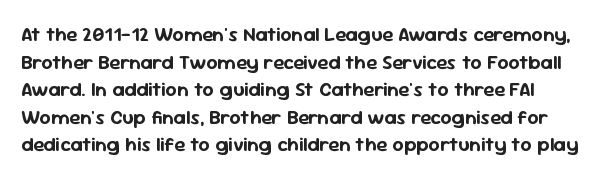
Normally led — the rows are evenly, conventionally spaced. Style check: upright. The specimen omits any rule beneath the text block's lines. Each word holds together tightly as a unit, with standard inter-letter gaps.
